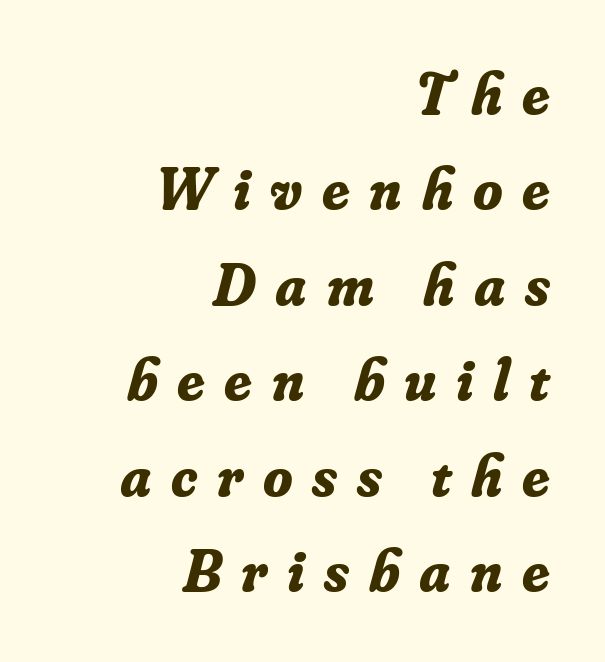
The image shows 60 px bold serif type, italic (leaning right); set right-aligned, normal line spacing (1.59x), unusually wide letter spacing (+0.33 em), not underlined; low stroke contrast and a small x-height.
